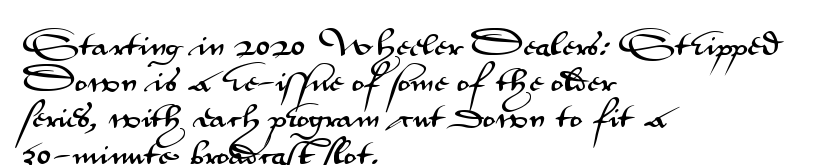
A normal amount of white space separates one row of letters from the next. Rule under the text: the space is simply empty. Glyph-to-glyph distance matches everyday printed text. Horizontal alignment here is leftward, the default for most running prose.
